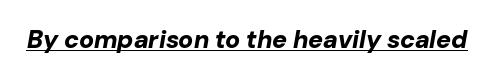
Q: Is the text bold? A: Yes.
Q: Is the text italic (slanted)? A: Yes, it leans right by about 10 degrees.
Q: Is the text underlined? A: Yes.
Q: Is the spacing between letters normal or unusually wide? A: Normal.
